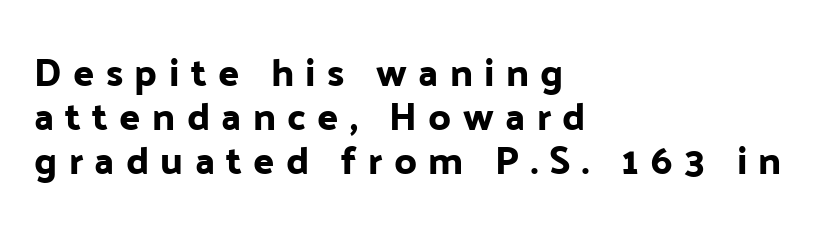
Q: Is the text italic (slanted)? A: No, it is upright.
Q: Is the typeface a serif or a sans-serif typeface? A: Sans-serif.
Q: Is the text underlined? A: No.
Q: How is the paragraph aligned? A: Left-aligned.
Q: Is the spacing between letters normal or unusually wide? A: Unusually wide.
Q: Is the spacing between lines tight, normal or loose? A: Tight.
Q: Width (condensed, normal, or wide)? A: Normal.
Q: Stroke contrast? A: Low.
Q: x-height? A: Medium.
Q: Monospaced? A: No.
